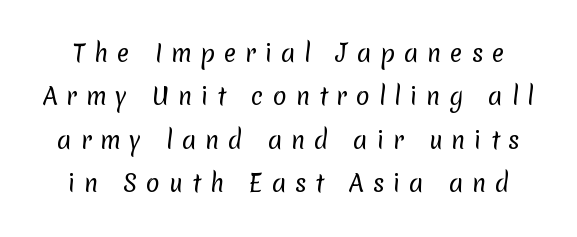
Q: Is the text bold? A: No.
Q: Is the text underlined? A: No.
Q: Is the spacing between letters normal or unusually wide? A: Unusually wide.
